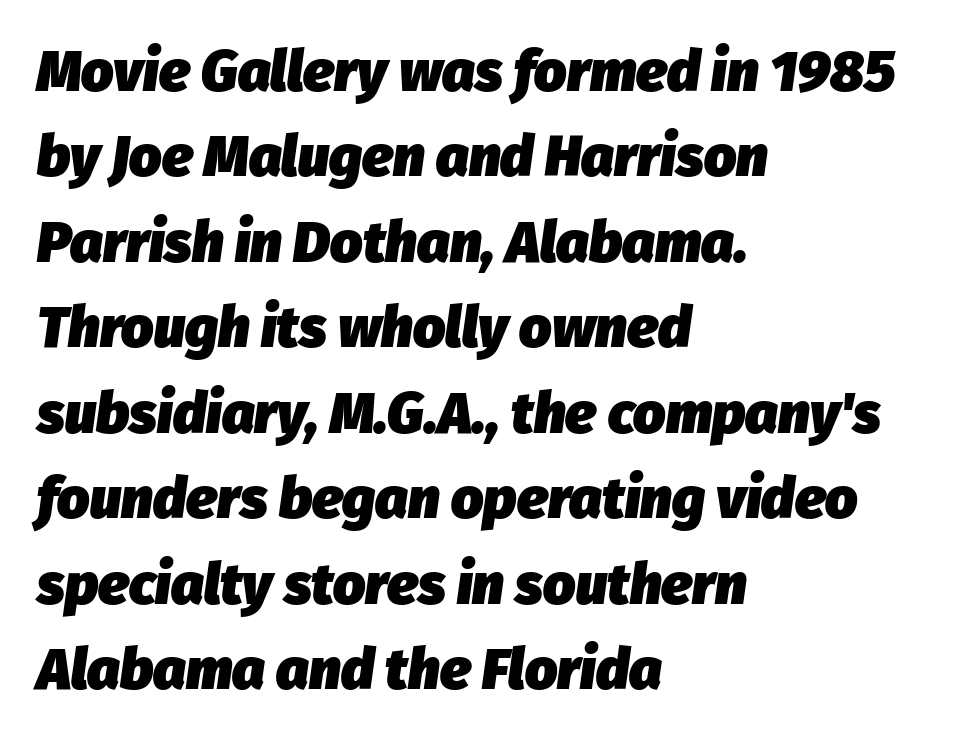
Q: Is the text bold? A: Yes.
Q: Is the text italic (slanted)? A: Yes, it leans right by about 8 degrees.
Q: Is the text underlined? A: No.
Q: How is the paragraph aligned? A: Left-aligned.
Q: Is the spacing between letters normal or unusually wide? A: Normal.
Q: Is the spacing between lines tight, normal or loose? A: Normal.
Q: Width (condensed, normal, or wide)? A: Normal.
Q: Stroke contrast? A: Low.
Q: x-height? A: Medium.
Q: Monospaced? A: No.
